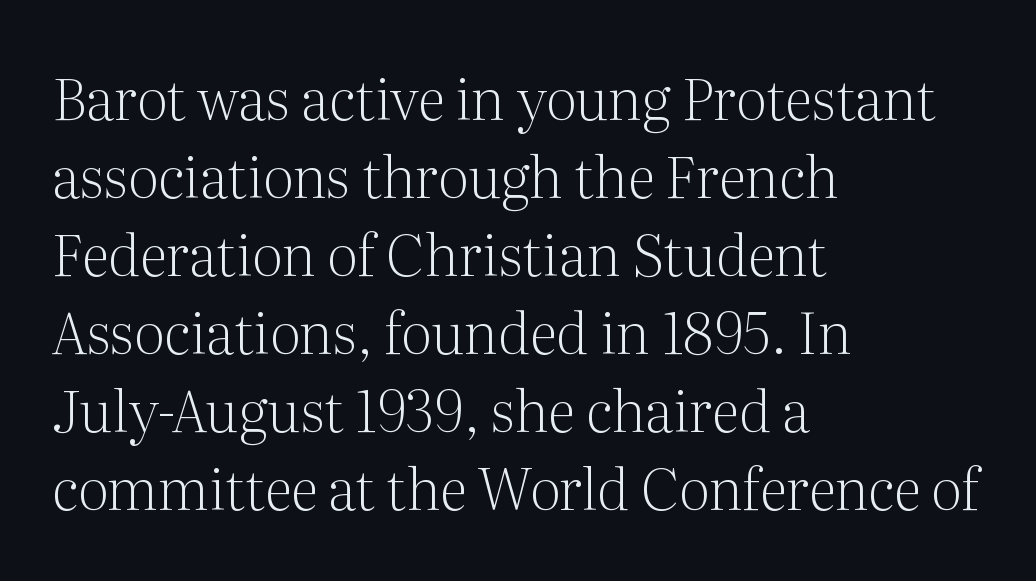
{"serif": "yes", "italic": "no", "bold": "no", "weight": "light", "width": "normal", "stroke_contrast": "medium", "x_height": "medium", "monospaced": "no", "underline": "no", "align": "left", "line_spacing": "normal", "line_spacing_ratio": 1.37, "letter_spacing": "normal", "letter_spacing_em": 0.0, "glyph_px": 57}
